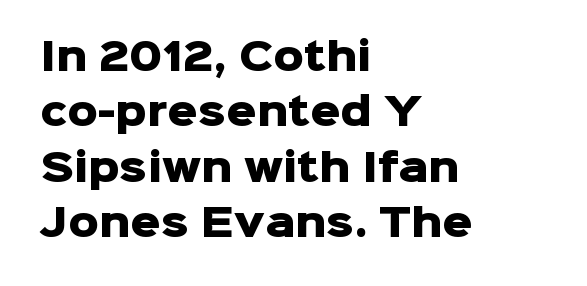
{"serif": "no", "italic": "no", "bold": "yes", "weight": "heavy", "width": "normal", "stroke_contrast": "low", "x_height": "medium", "monospaced": "no", "underline": "no", "align": "left", "line_spacing": "normal", "line_spacing_ratio": 1.46, "letter_spacing": "normal", "letter_spacing_em": 0.0, "glyph_px": 38}
